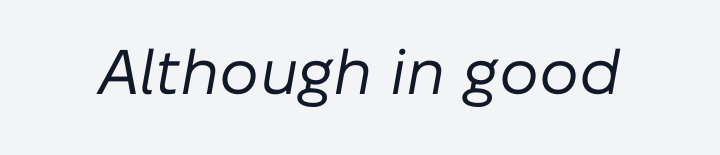
{"italic": "yes", "lean": "right", "slant_degrees": 10, "bold": "no", "weight": "regular", "width": "normal", "stroke_contrast": "low", "x_height": "medium", "monospaced": "no", "underline": "no", "letter_spacing": "normal", "letter_spacing_em": 0.0, "glyph_px": 63}
